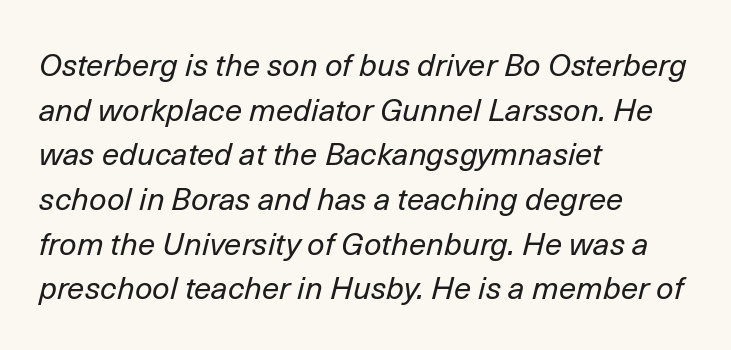
Q: Is the text bold? A: No.
Q: Is the text italic (slanted)? A: Yes, it leans right by about 14 degrees.
Q: Is the text underlined? A: No.
Q: How is the paragraph aligned? A: Left-aligned.
Q: Is the spacing between letters normal or unusually wide? A: Normal.
Q: Is the spacing between lines tight, normal or loose? A: Normal.
Q: Width (condensed, normal, or wide)? A: Normal.
Q: Stroke contrast? A: Low.
Q: x-height? A: Medium.
Q: Monospaced? A: No.
